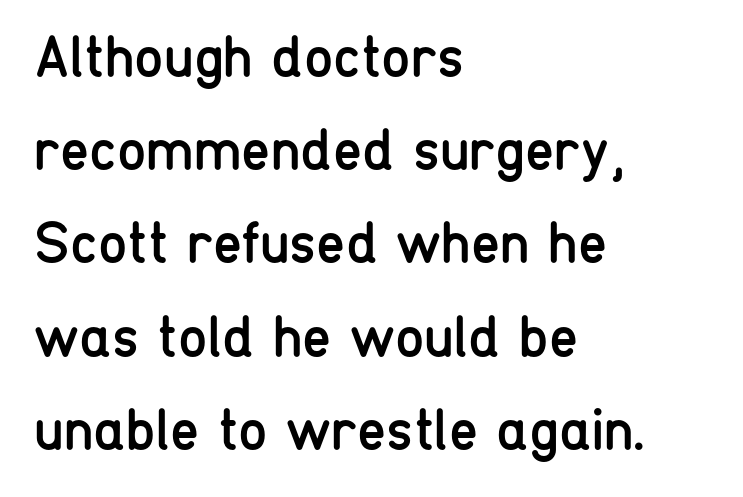
{"serif": "no", "italic": "no", "bold": "no", "weight": "regular", "width": "condensed", "stroke_contrast": "low", "x_height": "medium", "monospaced": "no", "underline": "no", "align": "left", "line_spacing": "normal", "line_spacing_ratio": 1.58, "letter_spacing": "normal", "letter_spacing_em": 0.0, "glyph_px": 59}
